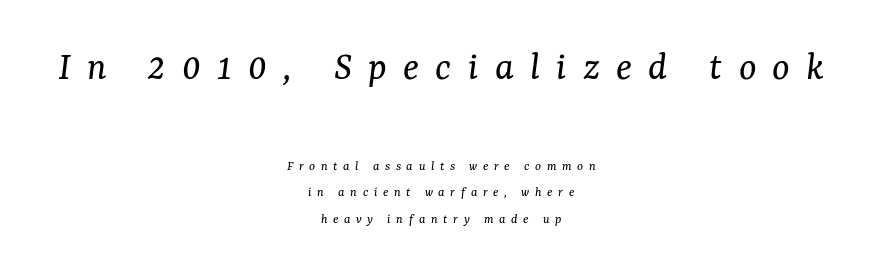
Q: Is the text bold? A: No.
Q: Is the text italic (slanted)? A: Yes, it leans right by about 7 degrees.
Q: Is the typeface a serif or a sans-serif typeface? A: Serif.
Q: Is the text underlined? A: No.
Q: How is the paragraph aligned? A: Centered.
Q: Is the spacing between letters normal or unusually wide? A: Unusually wide.
Q: Which block of text is set in a larger size, the first (top) or the second (bottom)? A: The first (top) one.
Q: Width (condensed, normal, or wide)? A: Normal.
Q: Stroke contrast? A: Medium.
Q: x-height? A: Medium.
Q: Monospaced? A: No.
